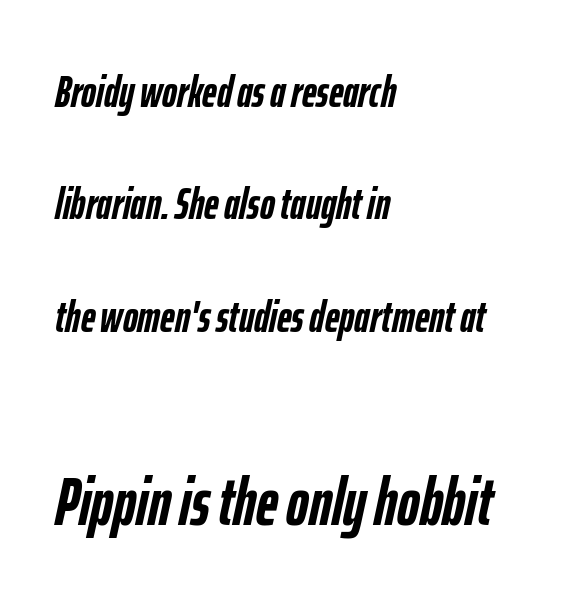
{"italic": "yes", "lean": "right", "slant_degrees": 12, "bold": "yes", "weight": "semibold", "width": "condensed", "stroke_contrast": "low", "x_height": "medium", "monospaced": "no", "underline": "no", "align": "left", "line_spacing": "loose", "line_spacing_ratio": 2.5, "letter_spacing": "normal", "letter_spacing_em": 0.0, "larger_block": "second", "size_ratio": 1.51, "glyph_px": 68}
